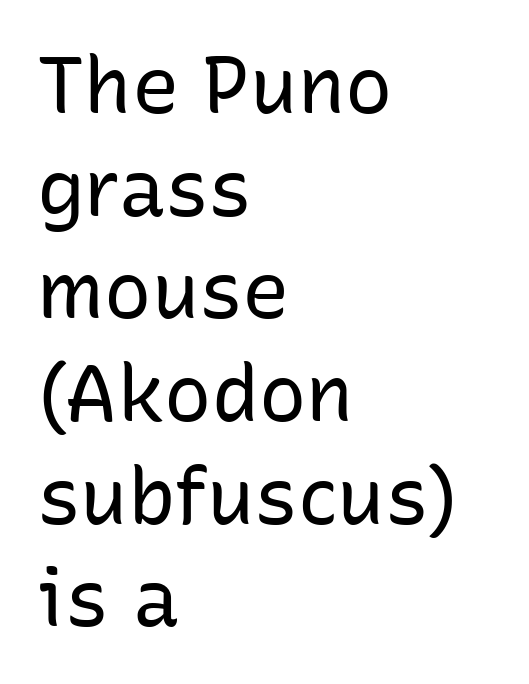
The passage shown stacks its lines at a standard gap. The gap between lines stays unmarked. In terms of letterspacing, this is plain default setting. Where is the straight margin? On the left. Quick note: not italic, upright. The text was rendered using a sans face with plain stroke endings.
